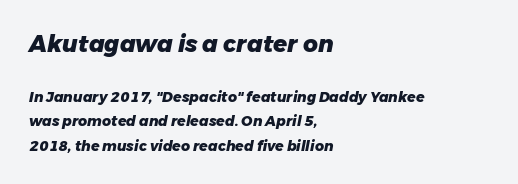
The image shows 23 px bold type, italic (leaning right); set left-aligned, line spacing 1.75x, normal letter spacing, not underlined; the first (top) block is 1.64x larger.
